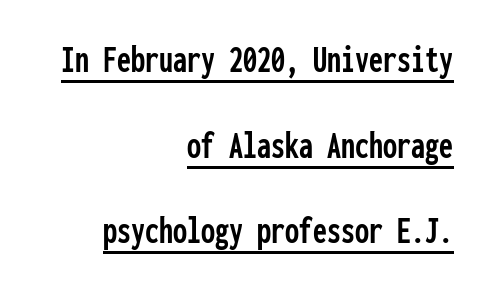
{"serif": "no", "italic": "no", "width": "condensed", "stroke_contrast": "low", "x_height": "medium", "monospaced": "yes", "underline": "yes", "align": "right", "line_spacing": "loose", "line_spacing_ratio": 2.14, "letter_spacing": "normal", "letter_spacing_em": 0.0, "glyph_px": 40}
